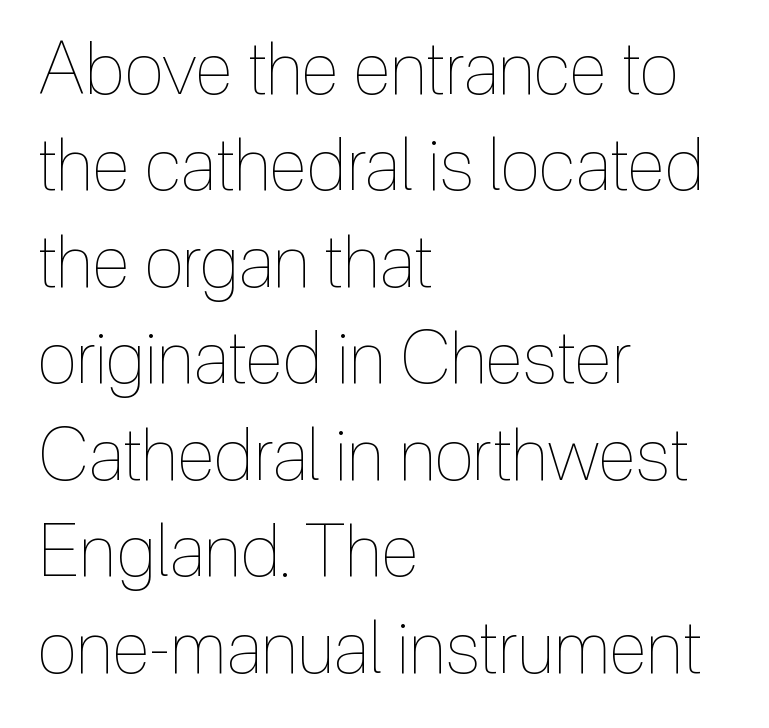
{"italic": "no", "bold": "no", "weight": "thin", "width": "condensed", "x_height": "medium", "monospaced": "no", "underline": "no", "align": "left", "line_spacing": "normal", "line_spacing_ratio": 1.34, "letter_spacing": "normal", "letter_spacing_em": 0.0, "glyph_px": 72}
